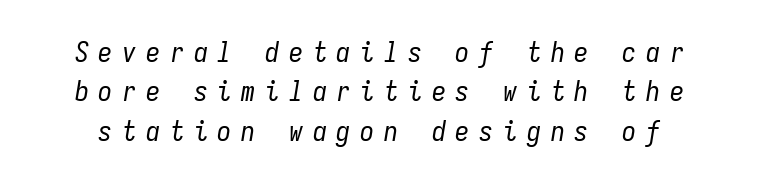
Q: Is the text bold? A: No.
Q: Is the text italic (slanted)? A: Yes, it leans right by about 9 degrees.
Q: Is the text underlined? A: No.
Q: Is the spacing between letters normal or unusually wide? A: Unusually wide.
Q: Is the spacing between lines tight, normal or loose? A: Normal.
Q: Width (condensed, normal, or wide)? A: Condensed.
Q: Stroke contrast? A: Low.
Q: x-height? A: Medium.
Q: Monospaced? A: Yes.
